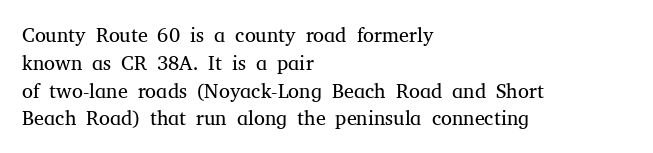
Q: Is the text bold? A: No.
Q: Is the text italic (slanted)? A: No, it is upright.
Q: Is the text underlined? A: No.
Q: How is the paragraph aligned? A: Left-aligned.
Q: Is the spacing between letters normal or unusually wide? A: Normal.
Q: Is the spacing between lines tight, normal or loose? A: Normal.
